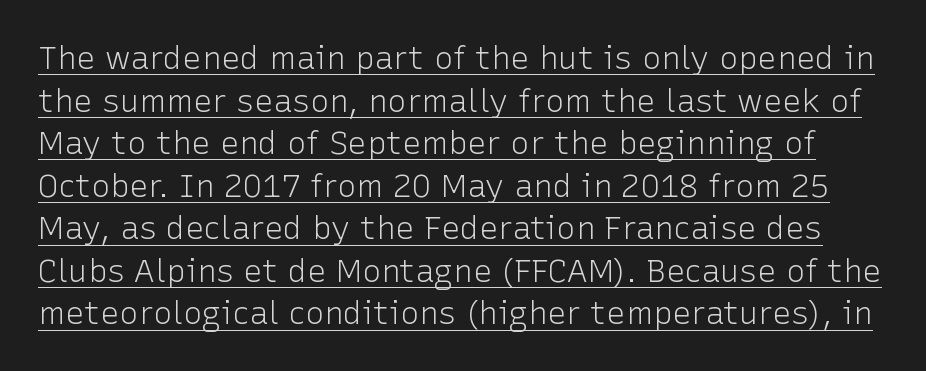
The image shows 32 px light sans-serif type, upright; set normal line spacing (1.33x), normal letter spacing, underlined; low stroke contrast and a medium x-height.
